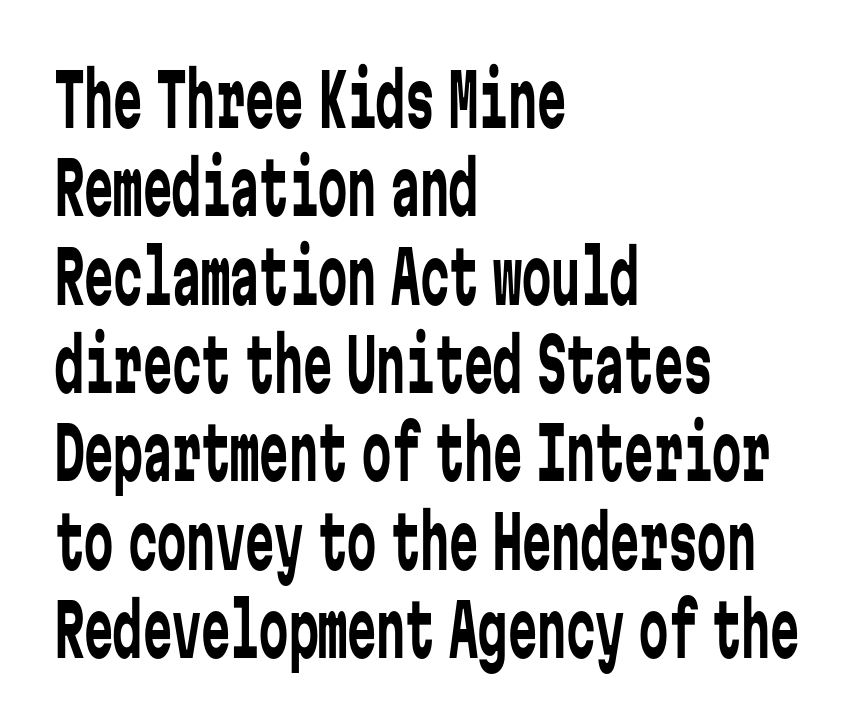
The image shows 73 px regular-weight, condensed sans-serif type, upright, monospaced; set left-aligned, line spacing 1.21x, normal letter spacing, not underlined; low stroke contrast and a medium x-height.
